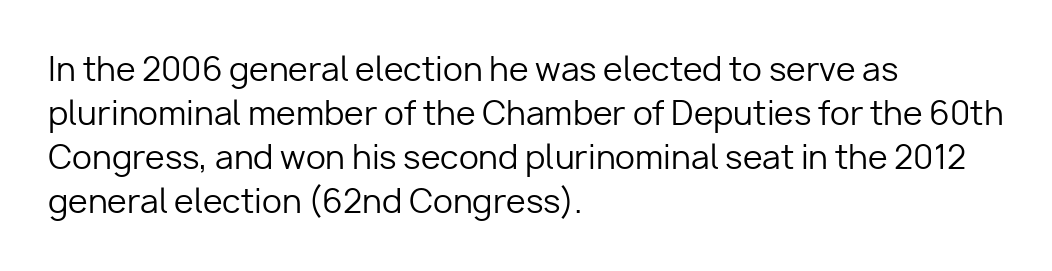
Q: Is the text bold? A: No.
Q: Is the text italic (slanted)? A: No, it is upright.
Q: Is the typeface a serif or a sans-serif typeface? A: Sans-serif.
Q: Is the text underlined? A: No.
Q: How is the paragraph aligned? A: Left-aligned.
Q: Is the spacing between letters normal or unusually wide? A: Normal.
Q: Is the spacing between lines tight, normal or loose? A: Normal.
Q: Width (condensed, normal, or wide)? A: Normal.
Q: Stroke contrast? A: Low.
Q: x-height? A: Medium.
Q: Monospaced? A: No.
